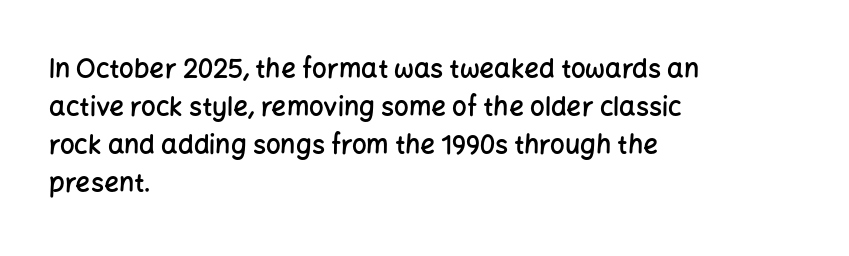
Q: Is the text bold? A: Semi-bold.
Q: Is the text italic (slanted)? A: No, it is upright.
Q: Is the text underlined? A: No.
Q: How is the paragraph aligned? A: Left-aligned.
Q: Is the spacing between letters normal or unusually wide? A: Normal.
Q: Is the spacing between lines tight, normal or loose? A: Normal.
